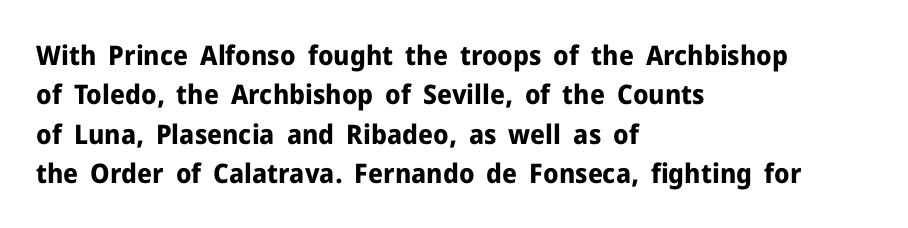
The image shows 27 px bold type, upright; set left-aligned, normal line spacing (1.46x), normal letter spacing, not underlined.
